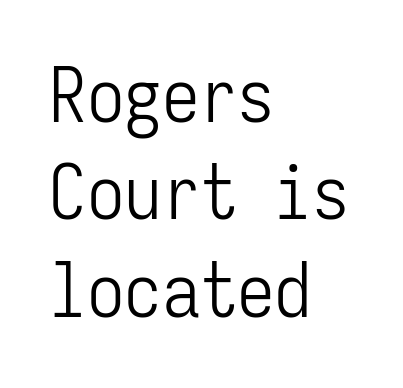
The image shows 75 px light, condensed sans-serif type, upright, monospaced; set left-aligned, normal line spacing (1.3x), normal letter spacing, not underlined; low stroke contrast and a medium x-height.
